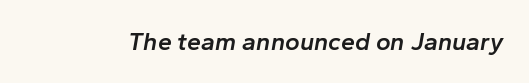
Q: Is the text bold? A: Semi-bold.
Q: Is the text italic (slanted)? A: Yes, it leans right by about 10 degrees.
Q: Is the text underlined? A: No.
Q: Is the spacing between letters normal or unusually wide? A: Normal.
